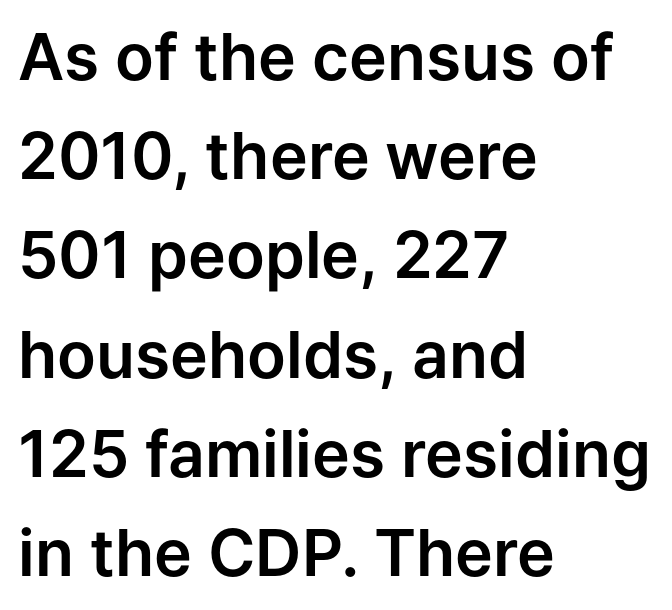
The image shows 64 px sans-serif type, upright; set left-aligned, normal line spacing (1.55x), normal letter spacing, not underlined; low stroke contrast and a medium x-height.
